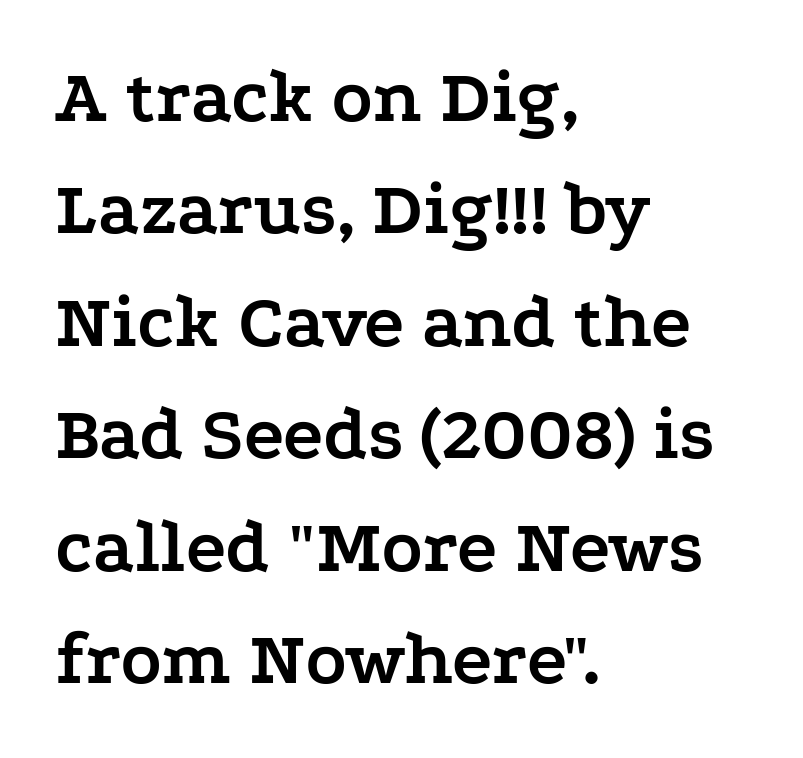
Q: Is the text bold? A: Yes.
Q: Is the text italic (slanted)? A: No, it is upright.
Q: Is the typeface a serif or a sans-serif typeface? A: Serif.
Q: Is the text underlined? A: No.
Q: How is the paragraph aligned? A: Left-aligned.
Q: Is the spacing between letters normal or unusually wide? A: Normal.
Q: Is the spacing between lines tight, normal or loose? A: Normal.
Q: Width (condensed, normal, or wide)? A: Wide.
Q: Stroke contrast? A: Low.
Q: x-height? A: Medium.
Q: Monospaced? A: No.
